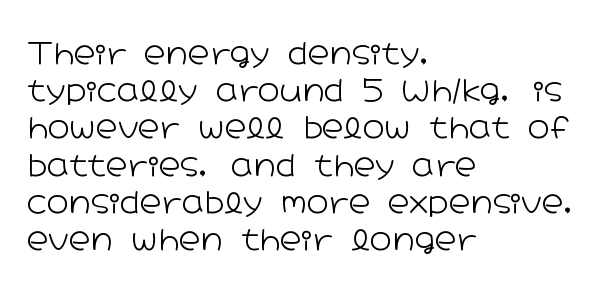
The image shows 30 px light, wide sans-serif type, upright; set left-aligned, line spacing 1.24x, normal letter spacing, not underlined; low stroke contrast and a medium x-height.
